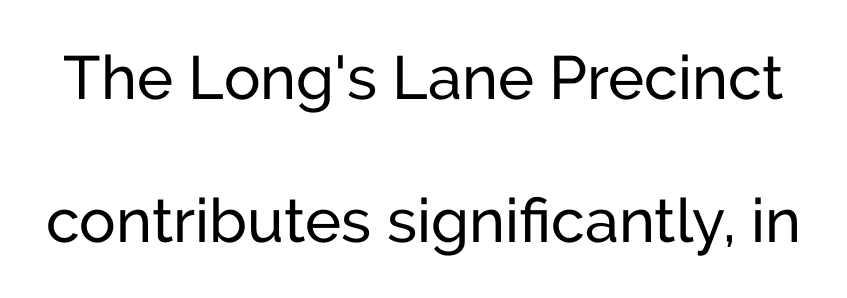
The image shows 61 px sans-serif type, upright; set loose line spacing (2.34x), normal letter spacing, not underlined; low stroke contrast and a medium x-height.
